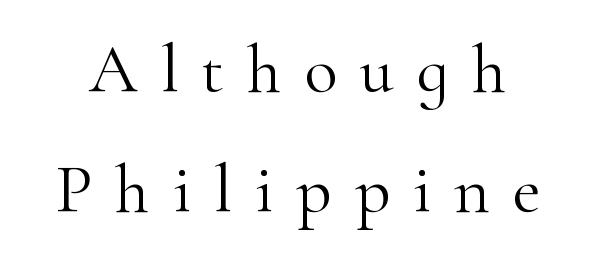
Q: Is the text bold? A: No.
Q: Is the text italic (slanted)? A: No, it is upright.
Q: Is the typeface a serif or a sans-serif typeface? A: Serif.
Q: Is the text underlined? A: No.
Q: Is the spacing between letters normal or unusually wide? A: Unusually wide.
Q: Width (condensed, normal, or wide)? A: Normal.
Q: Stroke contrast? A: High.
Q: x-height? A: Small.
Q: Monospaced? A: No.
